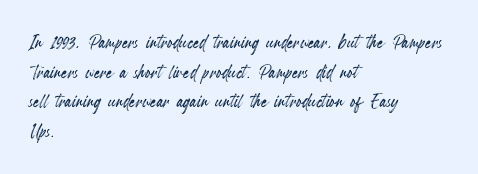
{"underline": "no", "align": "left", "line_spacing_ratio": 1.23, "letter_spacing": "normal", "letter_spacing_em": 0.0, "glyph_px": 24}
